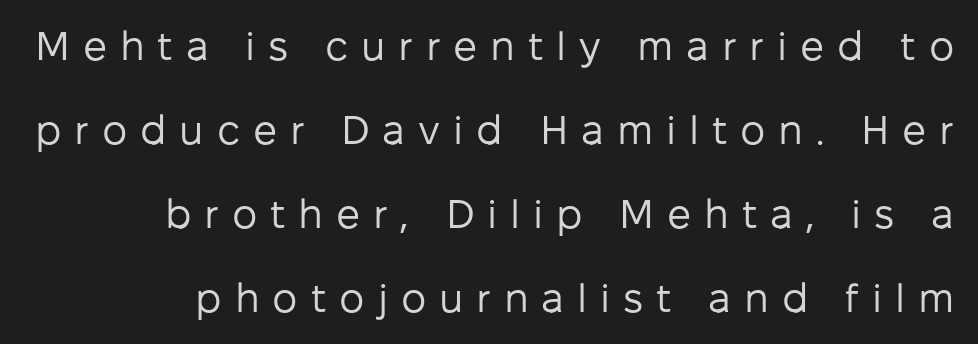
{"serif": "no", "italic": "no", "bold": "no", "weight": "regular", "width": "normal", "stroke_contrast": "low", "x_height": "medium", "monospaced": "no", "underline": "no", "align": "right", "line_spacing": "loose", "line_spacing_ratio": 2.1, "letter_spacing": "wide", "letter_spacing_em": 0.32, "glyph_px": 40}
